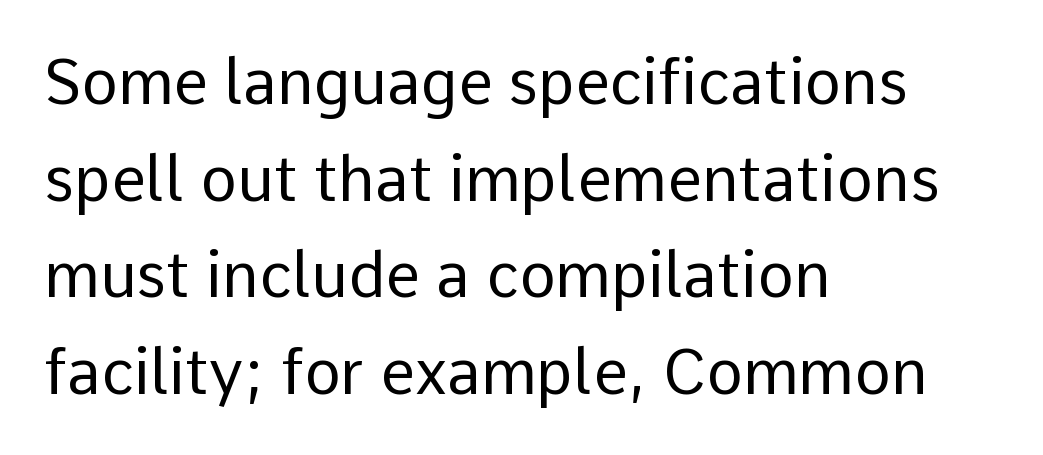
Q: Is the text bold? A: No.
Q: Is the text italic (slanted)? A: No, it is upright.
Q: Is the typeface a serif or a sans-serif typeface? A: Sans-serif.
Q: Is the text underlined? A: No.
Q: How is the paragraph aligned? A: Left-aligned.
Q: Is the spacing between letters normal or unusually wide? A: Normal.
Q: Is the spacing between lines tight, normal or loose? A: Normal.
Q: Width (condensed, normal, or wide)? A: Normal.
Q: Stroke contrast? A: Low.
Q: x-height? A: Medium.
Q: Monospaced? A: No.
